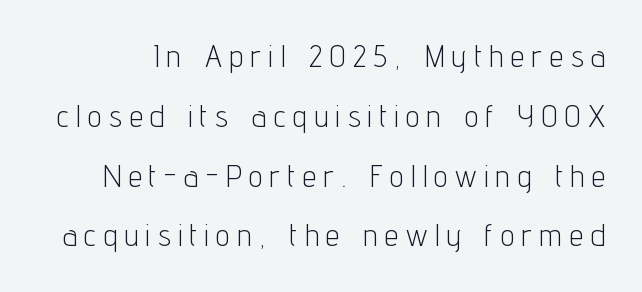
The image shows 31 px light, condensed sans-serif type, upright; set loose line spacing (1.93x), unusually wide letter spacing (+0.25 em), not underlined; low stroke contrast and a medium x-height.
